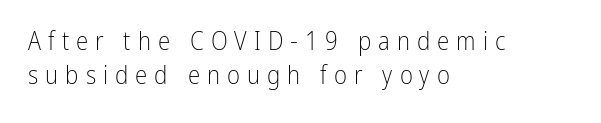
{"italic": "no", "bold": "no", "underline": "no", "align": "left", "line_spacing": "normal", "line_spacing_ratio": 1.38, "letter_spacing": "wide", "letter_spacing_em": 0.28, "glyph_px": 25}
